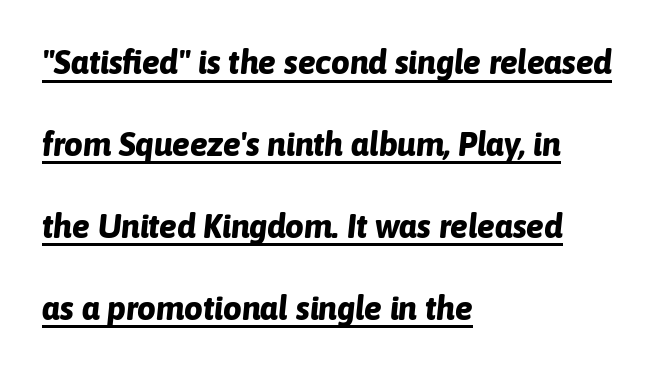
The image shows 33 px bold type, italic (leaning right); set left-aligned, loose line spacing (2.48x), normal letter spacing, underlined; low stroke contrast and a medium x-height.
